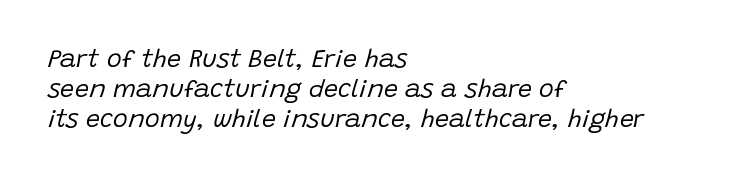
{"italic": "yes", "lean": "right", "slant_degrees": 15, "bold": "no", "underline": "no", "align": "left", "line_spacing_ratio": 1.21, "letter_spacing": "normal", "letter_spacing_em": 0.0, "glyph_px": 25}
